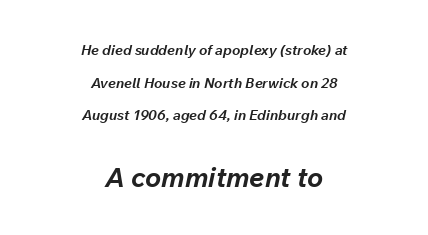
Q: Is the text bold? A: Yes.
Q: Is the text italic (slanted)? A: Yes, it leans right by about 12 degrees.
Q: Is the text underlined? A: No.
Q: How is the paragraph aligned? A: Centered.
Q: Is the spacing between letters normal or unusually wide? A: Normal.
Q: Is the spacing between lines tight, normal or loose? A: Loose.
Q: Which block of text is set in a larger size, the first (top) or the second (bottom)? A: The second (bottom) one.
